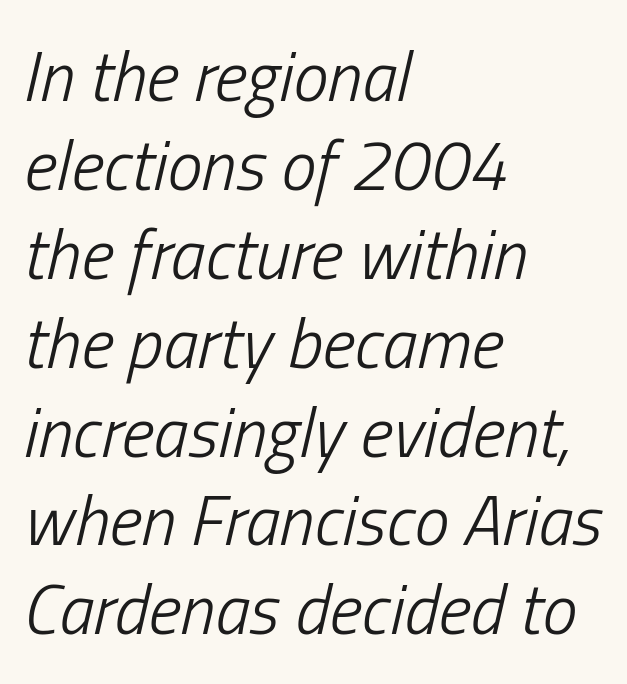
Q: Is the text bold? A: No.
Q: Is the text italic (slanted)? A: Yes, it leans right by about 13 degrees.
Q: Is the text underlined? A: No.
Q: How is the paragraph aligned? A: Left-aligned.
Q: Is the spacing between letters normal or unusually wide? A: Normal.
Q: Is the spacing between lines tight, normal or loose? A: Normal.
Q: Width (condensed, normal, or wide)? A: Condensed.
Q: Stroke contrast? A: Low.
Q: x-height? A: Medium.
Q: Monospaced? A: No.
